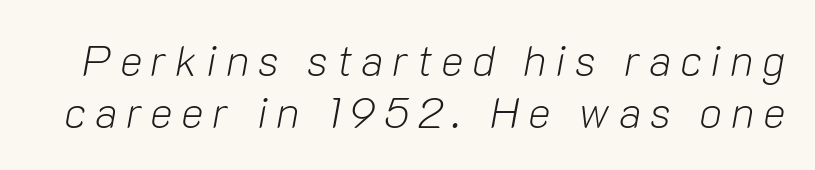
Q: Is the text bold? A: No.
Q: Is the text italic (slanted)? A: Yes, it leans right by about 10 degrees.
Q: Is the text underlined? A: No.
Q: Is the spacing between letters normal or unusually wide? A: Unusually wide.
Q: Width (condensed, normal, or wide)? A: Normal.
Q: Stroke contrast? A: Low.
Q: x-height? A: Medium.
Q: Monospaced? A: No.
